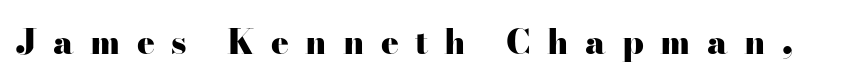
Q: Is the text bold? A: Yes.
Q: Is the text italic (slanted)? A: No, it is upright.
Q: Is the typeface a serif or a sans-serif typeface? A: Serif.
Q: Is the text underlined? A: No.
Q: Is the spacing between letters normal or unusually wide? A: Unusually wide.
Q: Width (condensed, normal, or wide)? A: Wide.
Q: Stroke contrast? A: High.
Q: x-height? A: Small.
Q: Monospaced? A: No.
